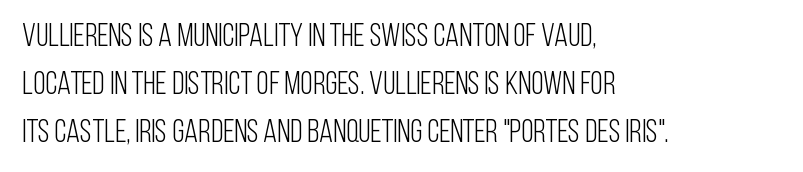
Q: Is the text bold? A: No.
Q: Is the text italic (slanted)? A: No, it is upright.
Q: Is the typeface a serif or a sans-serif typeface? A: Sans-serif.
Q: Is the text underlined? A: No.
Q: How is the paragraph aligned? A: Left-aligned.
Q: Is the spacing between letters normal or unusually wide? A: Normal.
Q: Is the spacing between lines tight, normal or loose? A: Normal.
Q: Width (condensed, normal, or wide)? A: Condensed.
Q: Stroke contrast? A: Low.
Q: x-height? A: Large.
Q: Monospaced? A: No.
